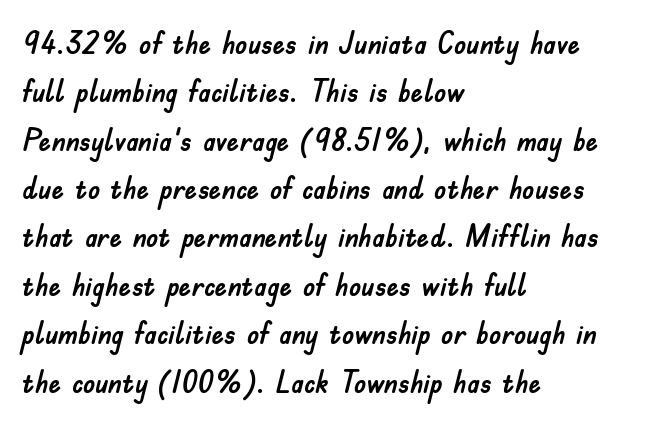
The image shows 31 px sans-serif type; set left-aligned, normal line spacing (1.56x), normal letter spacing, not underlined; low stroke contrast and a small x-height.
